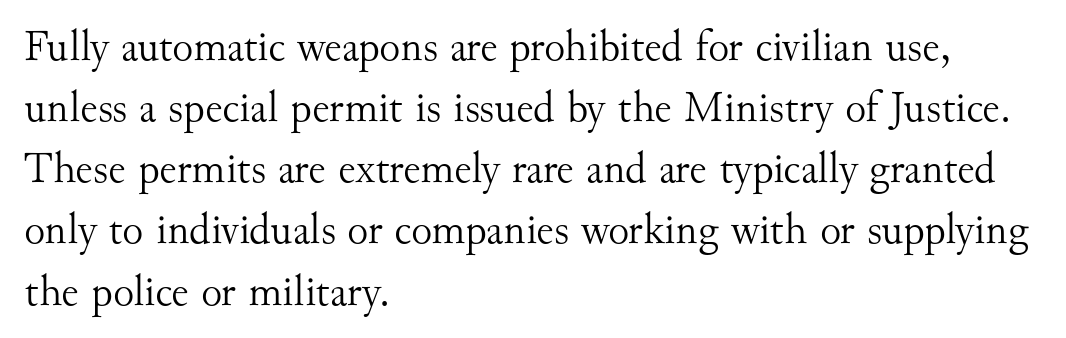
The image shows 44 px light serif type, upright; set left-aligned, normal line spacing (1.39x), normal letter spacing, not underlined; medium stroke contrast and a small x-height.
